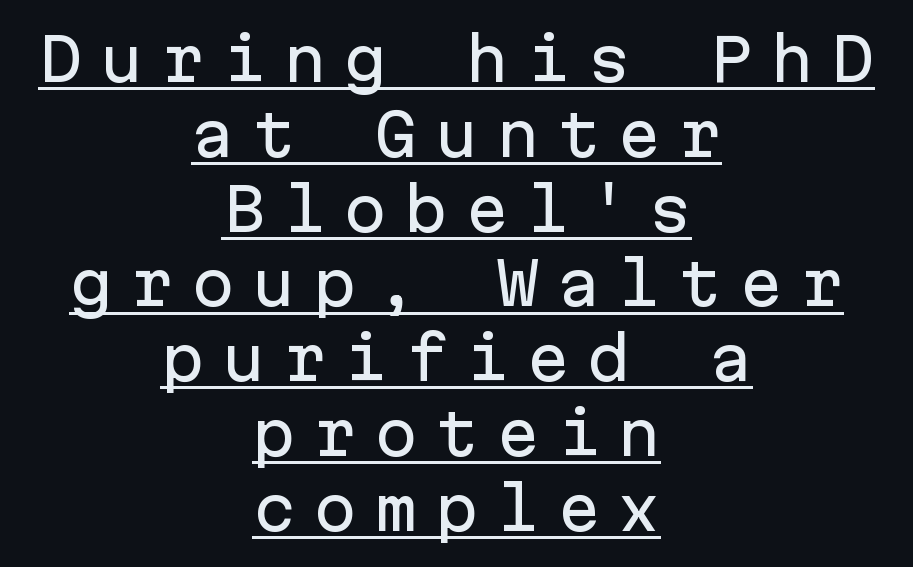
Underline: present. Notice how the passage keeps no hard edge, just a central spine. What kind of face is this? One without serifs — a sans. Does the leading feel generous? No, just average. The type sits square on the baseline with zero lean. These lines are rendered in a fixed-pitch font.
